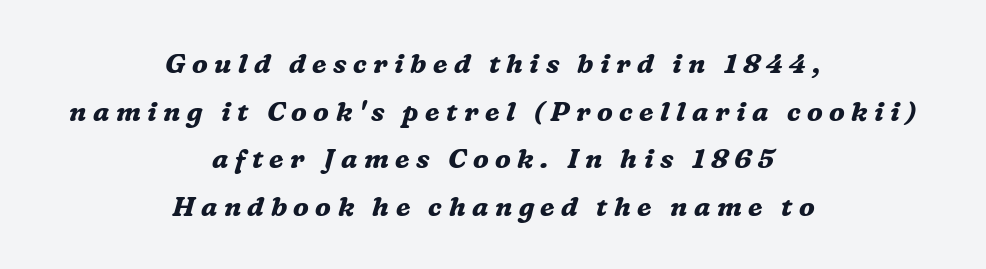
The image shows 27 px bold type, italic (leaning right); set centered, line spacing 1.76x, unusually wide letter spacing (+0.24 em), not underlined.
